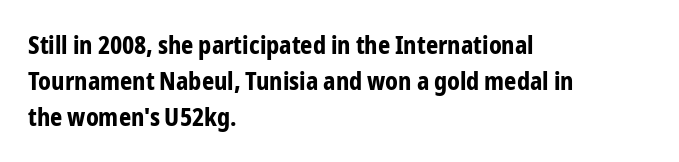
The image shows 24 px bold type, upright; set left-aligned, normal line spacing (1.5x), normal letter spacing, not underlined.
